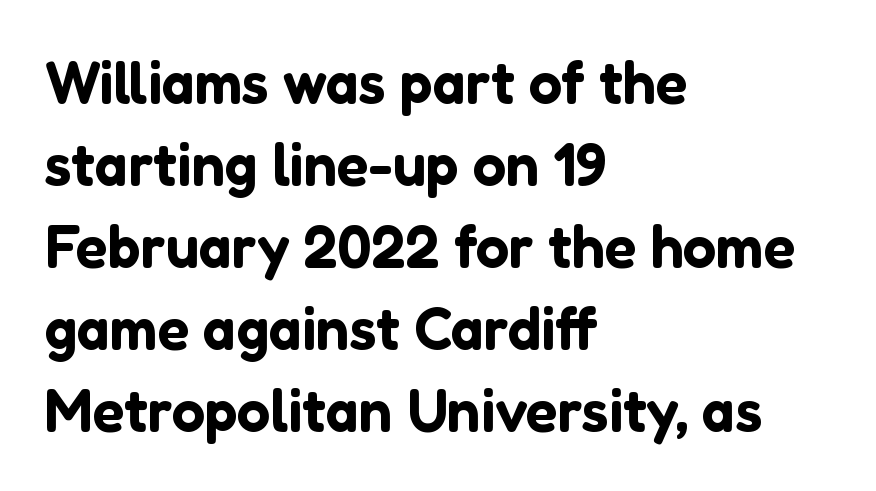
{"serif": "no", "italic": "no", "width": "normal", "stroke_contrast": "low", "x_height": "medium", "monospaced": "no", "underline": "no", "align": "left", "line_spacing": "normal", "line_spacing_ratio": 1.39, "letter_spacing": "normal", "letter_spacing_em": 0.0, "glyph_px": 59}
